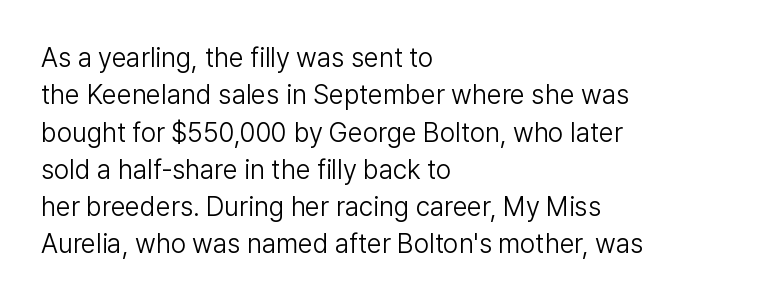
{"italic": "no", "bold": "no", "underline": "no", "align": "left", "line_spacing": "normal", "line_spacing_ratio": 1.38, "letter_spacing": "normal", "letter_spacing_em": 0.0, "glyph_px": 27}
